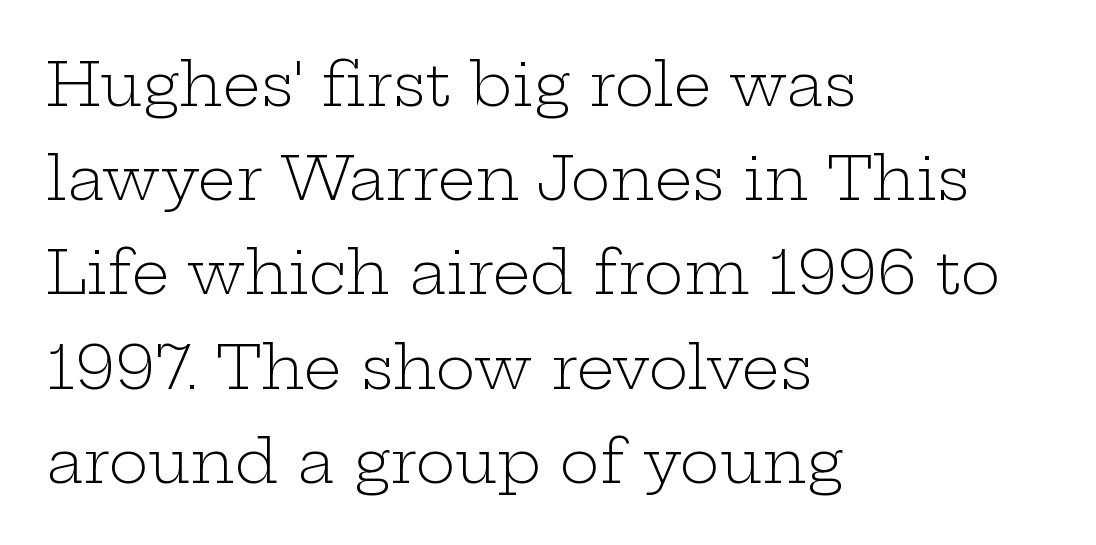
{"serif": "yes", "italic": "no", "bold": "no", "weight": "light", "width": "wide", "stroke_contrast": "low", "x_height": "medium", "monospaced": "no", "underline": "no", "align": "left", "line_spacing": "normal", "line_spacing_ratio": 1.57, "letter_spacing": "normal", "letter_spacing_em": 0.0, "glyph_px": 60}
